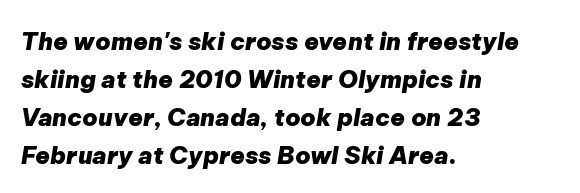
The image shows 24 px bold type, italic (leaning right); set left-aligned, normal line spacing (1.59x), normal letter spacing, not underlined.
